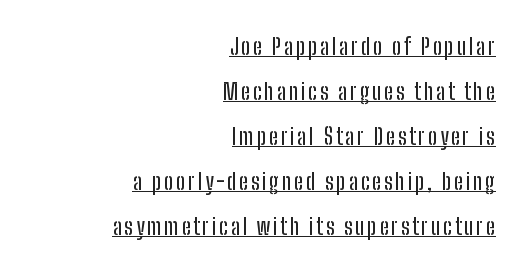
Q: Is the text italic (slanted)? A: No, it is upright.
Q: Is the text underlined? A: Yes.
Q: How is the paragraph aligned? A: Right-aligned.
Q: Is the spacing between lines tight, normal or loose? A: Loose.
